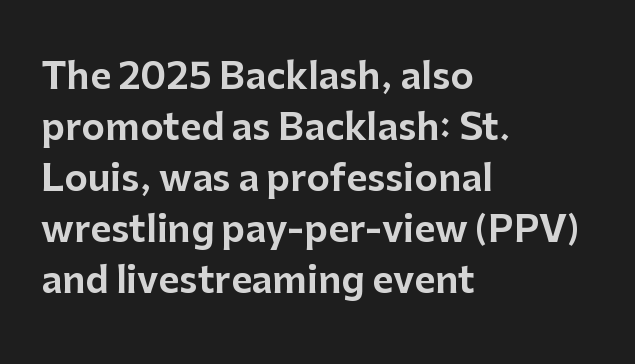
The image shows 36 px sans-serif type, upright; set left-aligned, normal line spacing (1.42x), normal letter spacing, not underlined; low stroke contrast and a medium x-height.
